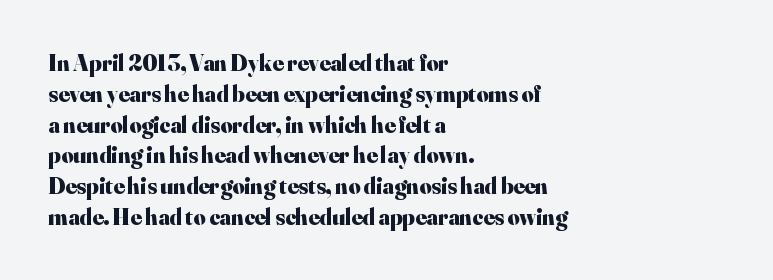
It's the straight-up-and-down kind of type. Descender tails drop into unmarked territory. Weight check: bold — yes, fully. Line beginnings align vertically; line endings do not.
